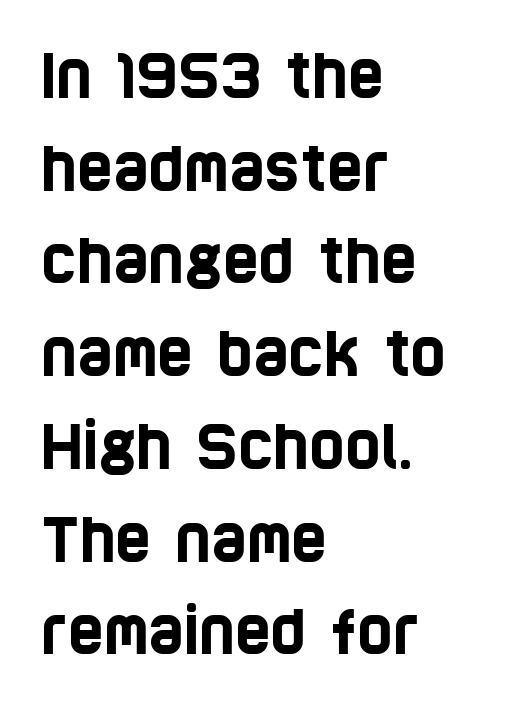
The image shows 61 px condensed sans-serif type; set left-aligned, normal line spacing (1.52x), normal letter spacing, not underlined; low stroke contrast and a large x-height.
